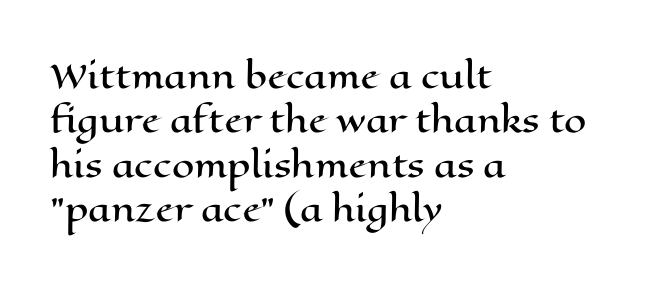
The specimen reads as upright at a glance. Is this a fixed-width face? No — the glyphs have proportional, varying widths. Quick note: underline off. The paragraph has a hard left edge and a soft right edge.
